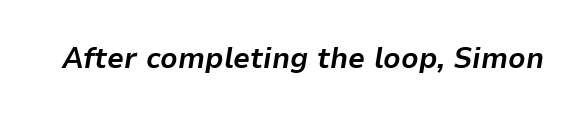
Descenders are the only things crossing below the line. Heavy, bold letterforms. A typesetter would call this zero additional tracking. An italicized treatment has been applied to the whole sample.
